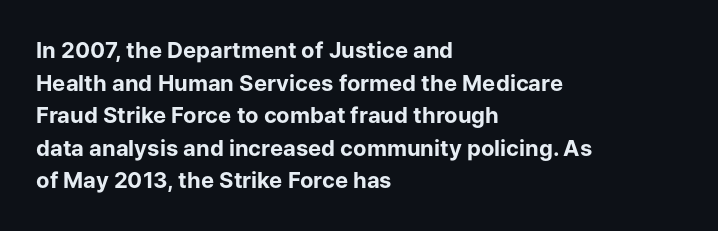
The letters stand straight up with perfectly vertical stems. Vertical spacing — default. Beneath every word, the page is bare. Typeset ragged right — the left edge is the straight one.
